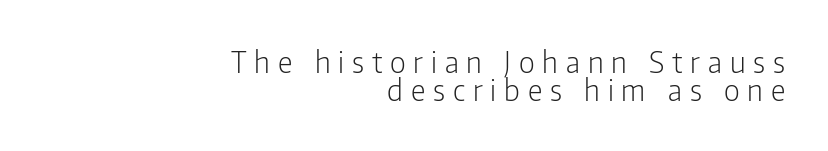
Q: Is the text bold? A: No.
Q: Is the text italic (slanted)? A: No, it is upright.
Q: Is the typeface a serif or a sans-serif typeface? A: Sans-serif.
Q: Is the text underlined? A: No.
Q: How is the paragraph aligned? A: Right-aligned.
Q: Is the spacing between letters normal or unusually wide? A: Unusually wide.
Q: Is the spacing between lines tight, normal or loose? A: Tight.
Q: Width (condensed, normal, or wide)? A: Condensed.
Q: Stroke contrast? A: Low.
Q: x-height? A: Medium.
Q: Monospaced? A: No.
